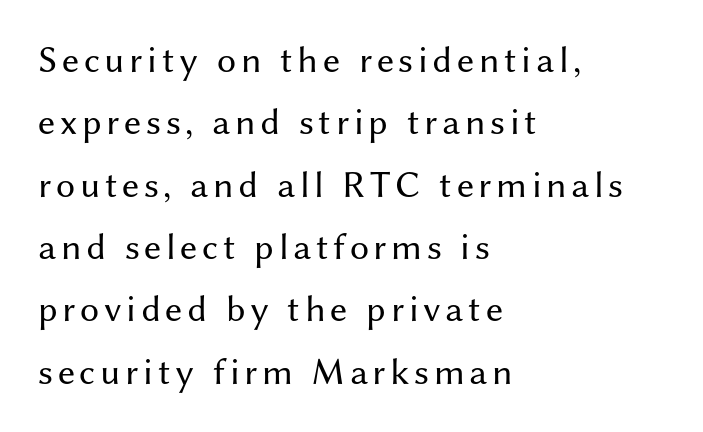
{"serif": "no", "italic": "no", "bold": "no", "weight": "regular", "width": "normal", "stroke_contrast": "medium", "x_height": "medium", "monospaced": "no", "underline": "no", "align": "left", "line_spacing": "normal", "line_spacing_ratio": 1.64, "glyph_px": 38}
